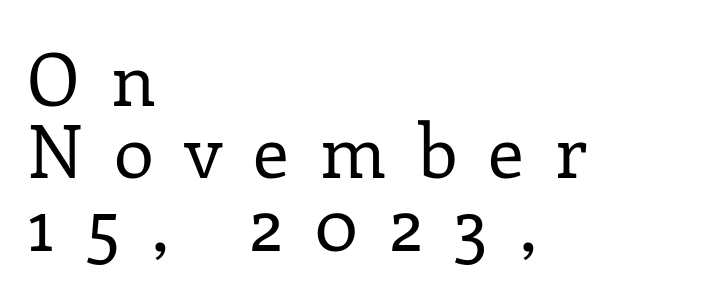
{"serif": "yes", "italic": "no", "bold": "no", "weight": "regular", "width": "normal", "stroke_contrast": "low", "x_height": "medium", "monospaced": "no", "underline": "no", "align": "left", "line_spacing": "tight", "line_spacing_ratio": 0.99, "letter_spacing": "wide", "letter_spacing_em": 0.43, "glyph_px": 73}
